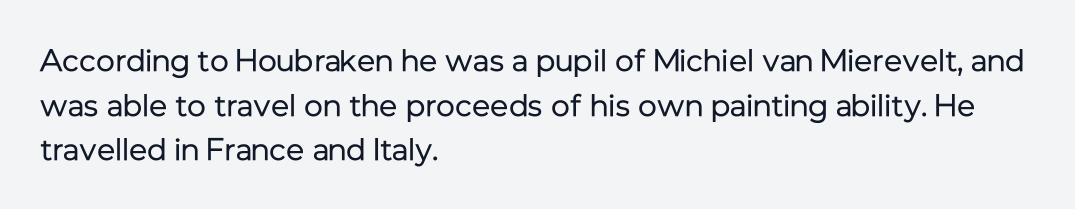
Q: Is the text bold? A: No.
Q: Is the text italic (slanted)? A: No, it is upright.
Q: Is the typeface a serif or a sans-serif typeface? A: Sans-serif.
Q: Is the text underlined? A: No.
Q: How is the paragraph aligned? A: Left-aligned.
Q: Is the spacing between letters normal or unusually wide? A: Normal.
Q: Is the spacing between lines tight, normal or loose? A: Normal.
Q: Width (condensed, normal, or wide)? A: Normal.
Q: Stroke contrast? A: Low.
Q: x-height? A: Medium.
Q: Monospaced? A: No.
